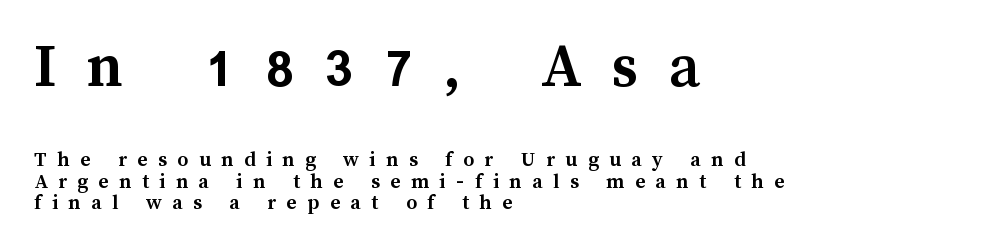
The image shows 65 px semibold type, upright; set left-aligned, tight line spacing (0.96x), unusually wide letter spacing (+0.47 em), not underlined; the first (top) block is 2.95x larger; medium stroke contrast and a medium x-height.
